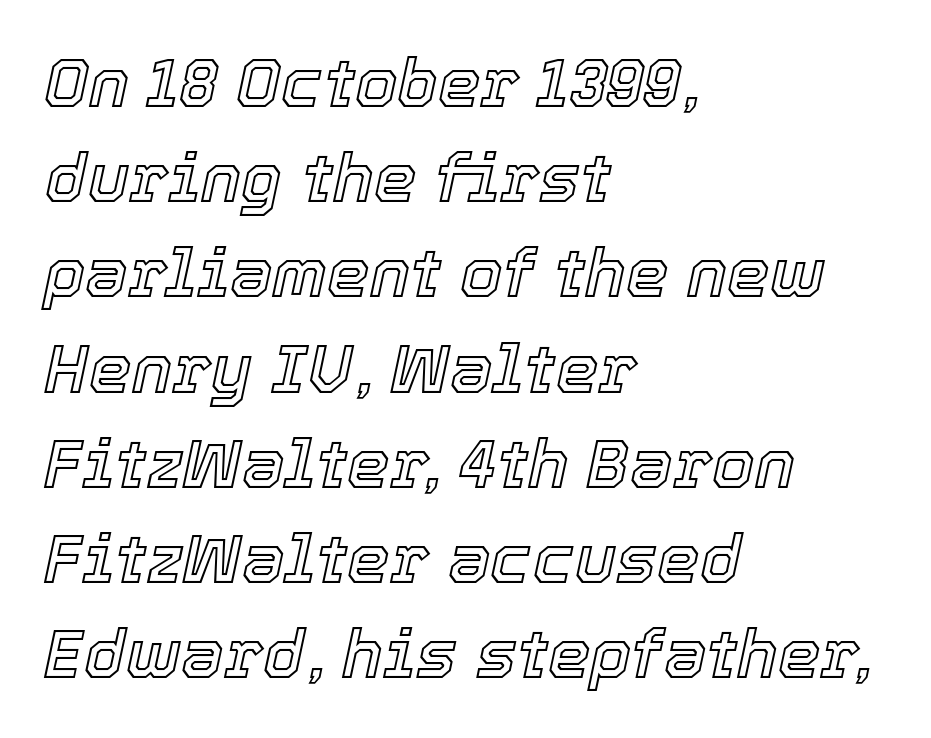
{"italic": "yes", "lean": "right", "slant_degrees": 12, "width": "normal", "x_height": "medium", "monospaced": "no", "underline": "no", "align": "left", "line_spacing": "normal", "line_spacing_ratio": 1.4, "letter_spacing": "normal", "letter_spacing_em": 0.0, "glyph_px": 68}
